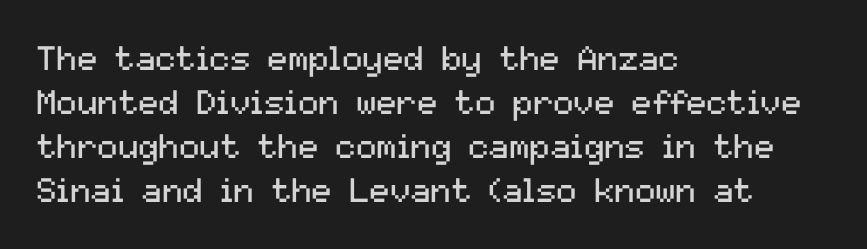
{"serif": "no", "italic": "no", "bold": "no", "weight": "regular", "width": "normal", "stroke_contrast": "medium", "x_height": "medium", "monospaced": "no", "underline": "no", "align": "left", "line_spacing": "normal", "line_spacing_ratio": 1.29, "letter_spacing": "normal", "letter_spacing_em": 0.0, "glyph_px": 34}
